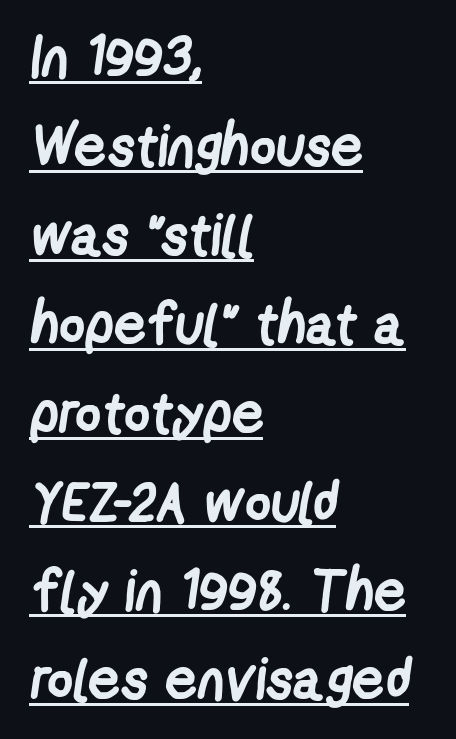
Q: Is the text bold? A: Yes.
Q: Is the typeface a serif or a sans-serif typeface? A: Sans-serif.
Q: Is the text underlined? A: Yes.
Q: How is the paragraph aligned? A: Left-aligned.
Q: Is the spacing between letters normal or unusually wide? A: Normal.
Q: Is the spacing between lines tight, normal or loose? A: Normal.
Q: Width (condensed, normal, or wide)? A: Condensed.
Q: Stroke contrast? A: Low.
Q: x-height? A: Medium.
Q: Monospaced? A: No.
